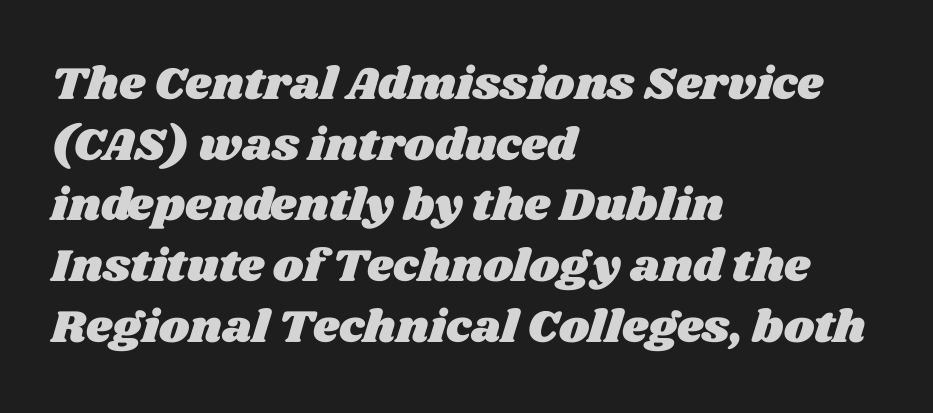
Q: Is the text underlined? A: No.
Q: How is the paragraph aligned? A: Left-aligned.
Q: Is the spacing between letters normal or unusually wide? A: Normal.
Q: Is the spacing between lines tight, normal or loose? A: Normal.
Q: Width (condensed, normal, or wide)? A: Wide.
Q: Stroke contrast? A: Medium.
Q: x-height? A: Large.
Q: Monospaced? A: No.
